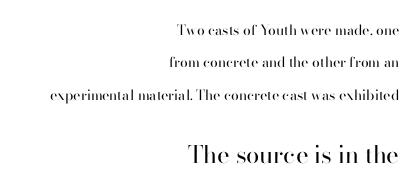
Between one letter and the next there's only the usual sliver of space. Does the leading feel generous? Absolutely, it's lavish. Ordinary non-slanted type is in use. Glance below the letters and you will spot only blank space.
